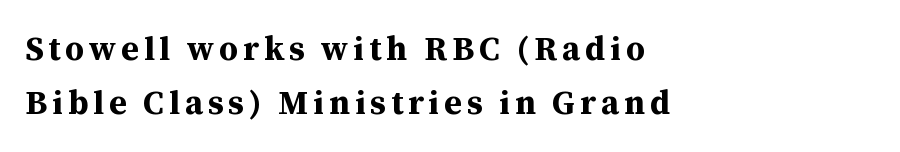
The foot of each line stays bare and open. To sum up the face: it has serifs. Each letter keeps its own natural width here, so spacing adapts to shape. The letters are bold, with thick, heavy strokes. A roman cut, with each character standing at attention. Does the copy run flush right? No — it runs flush left.
